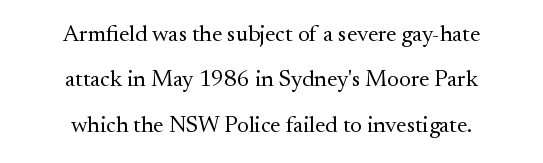
Q: Is the text bold? A: No.
Q: Is the text italic (slanted)? A: No, it is upright.
Q: Is the text underlined? A: No.
Q: How is the paragraph aligned? A: Centered.
Q: Is the spacing between letters normal or unusually wide? A: Normal.
Q: Is the spacing between lines tight, normal or loose? A: Loose.
